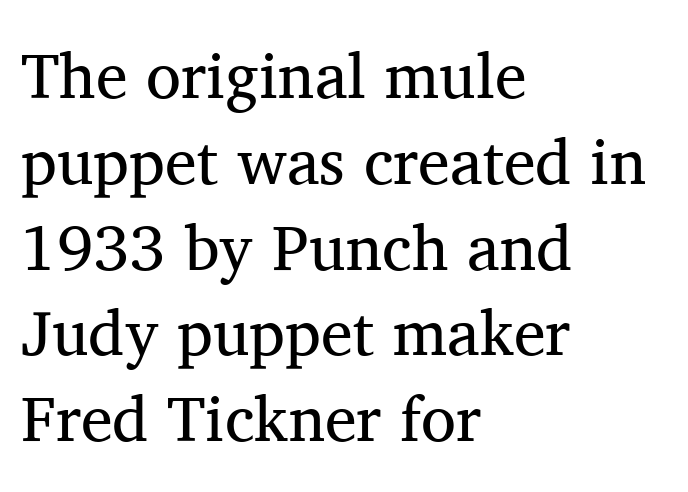
Q: Is the text bold? A: No.
Q: Is the text italic (slanted)? A: No, it is upright.
Q: Is the typeface a serif or a sans-serif typeface? A: Serif.
Q: Is the text underlined? A: No.
Q: How is the paragraph aligned? A: Left-aligned.
Q: Is the spacing between letters normal or unusually wide? A: Normal.
Q: Is the spacing between lines tight, normal or loose? A: Normal.
Q: Width (condensed, normal, or wide)? A: Normal.
Q: Stroke contrast? A: Medium.
Q: x-height? A: Medium.
Q: Monospaced? A: No.
